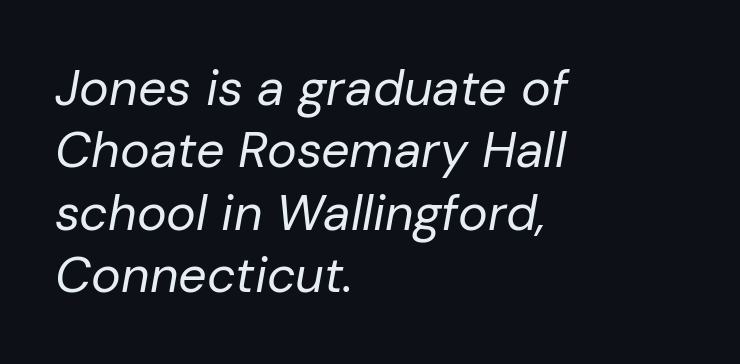
The image shows 50 px regular-weight type, italic (leaning right); set left-aligned, normal line spacing (1.25x), normal letter spacing, not underlined; low stroke contrast and a medium x-height.
